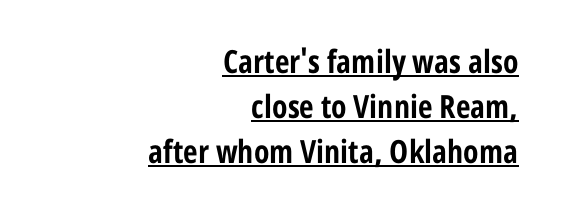
Q: Is the text bold? A: Yes.
Q: Is the text italic (slanted)? A: No, it is upright.
Q: Is the typeface a serif or a sans-serif typeface? A: Sans-serif.
Q: Is the text underlined? A: Yes.
Q: How is the paragraph aligned? A: Right-aligned.
Q: Is the spacing between letters normal or unusually wide? A: Normal.
Q: Is the spacing between lines tight, normal or loose? A: Normal.
Q: Width (condensed, normal, or wide)? A: Condensed.
Q: Stroke contrast? A: Low.
Q: x-height? A: Medium.
Q: Monospaced? A: No.
